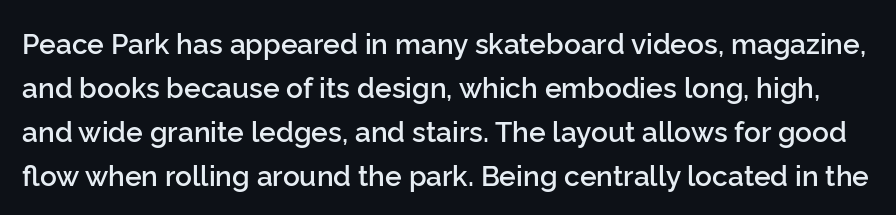
The image shows 28 px semibold sans-serif type, upright; set normal line spacing (1.57x), normal letter spacing, not underlined; low stroke contrast and a medium x-height.
